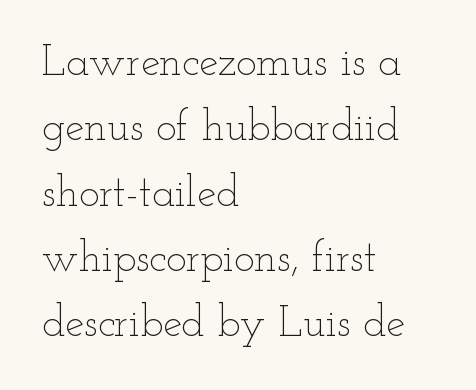
Q: Is the text bold? A: No.
Q: Is the text italic (slanted)? A: No, it is upright.
Q: Is the text underlined? A: No.
Q: How is the paragraph aligned? A: Left-aligned.
Q: Is the spacing between letters normal or unusually wide? A: Normal.
Q: Is the spacing between lines tight, normal or loose? A: Normal.
Q: Width (condensed, normal, or wide)? A: Wide.
Q: Stroke contrast? A: Low.
Q: x-height? A: Small.
Q: Monospaced? A: No.
